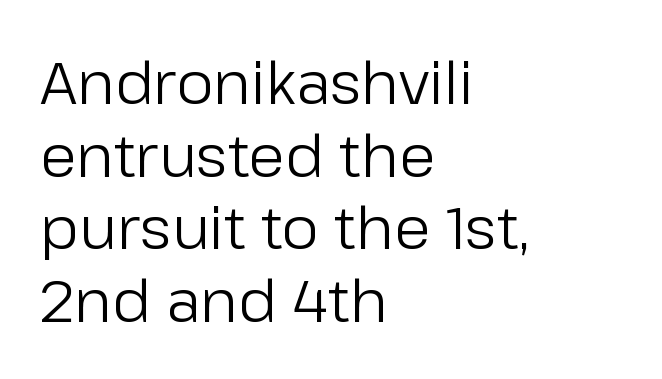
{"serif": "no", "italic": "no", "bold": "no", "weight": "regular", "width": "normal", "stroke_contrast": "low", "x_height": "medium", "monospaced": "no", "underline": "no", "align": "left", "line_spacing_ratio": 1.23, "letter_spacing": "normal", "letter_spacing_em": 0.0, "glyph_px": 59}
